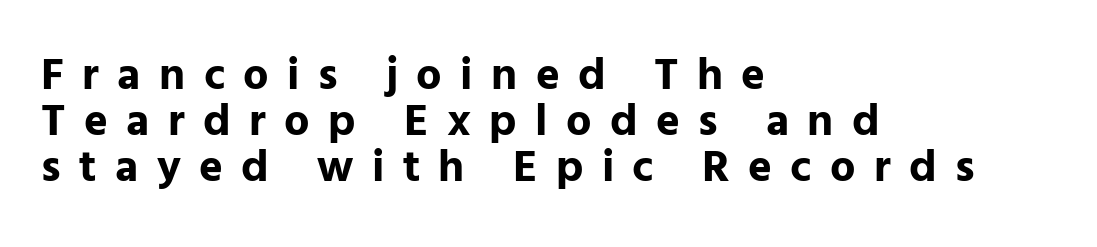
Q: Is the text bold? A: Yes.
Q: Is the text italic (slanted)? A: No, it is upright.
Q: Is the typeface a serif or a sans-serif typeface? A: Sans-serif.
Q: Is the text underlined? A: No.
Q: How is the paragraph aligned? A: Left-aligned.
Q: Is the spacing between letters normal or unusually wide? A: Unusually wide.
Q: Is the spacing between lines tight, normal or loose? A: Tight.
Q: Width (condensed, normal, or wide)? A: Normal.
Q: Stroke contrast? A: Low.
Q: x-height? A: Medium.
Q: Monospaced? A: No.
